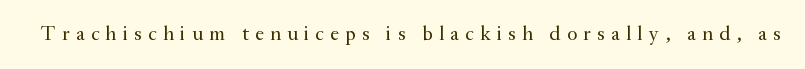
{"italic": "no", "bold": "no", "underline": "no", "letter_spacing": "wide", "letter_spacing_em": 0.31, "glyph_px": 20}
